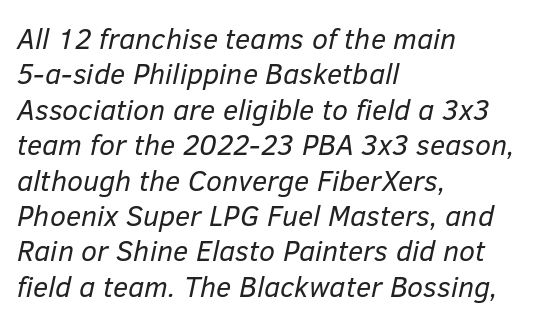
{"italic": "yes", "lean": "right", "slant_degrees": 12, "bold": "no", "weight": "regular", "width": "normal", "stroke_contrast": "low", "x_height": "medium", "monospaced": "no", "underline": "no", "align": "left", "line_spacing_ratio": 1.22, "letter_spacing": "normal", "letter_spacing_em": 0.0, "glyph_px": 29}
